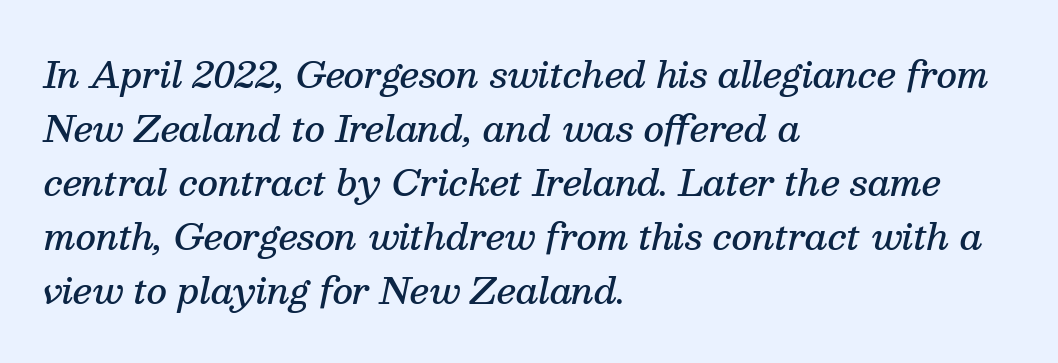
{"serif": "yes", "italic": "yes", "lean": "right", "slant_degrees": 13, "bold": "semi", "weight": "semibold", "width": "normal", "stroke_contrast": "medium", "x_height": "medium", "monospaced": "no", "underline": "no", "align": "left", "line_spacing": "normal", "line_spacing_ratio": 1.54, "letter_spacing": "normal", "letter_spacing_em": 0.0, "glyph_px": 35}
